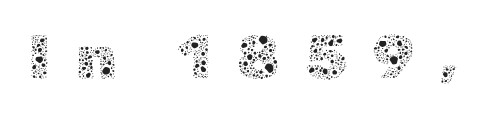
Q: Is the text bold? A: No.
Q: Is the text italic (slanted)? A: No, it is upright.
Q: Is the text underlined? A: No.
Q: Is the spacing between letters normal or unusually wide? A: Unusually wide.
Q: Width (condensed, normal, or wide)? A: Normal.
Q: x-height? A: Medium.
Q: Monospaced? A: No.
